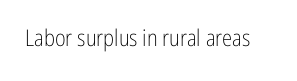
The type is set solid horizontally, with unmodified tracking. Words float on clear page, feet unadorned. A quiet, ordinary-to-light weight characterises the typeface. The type sits square on the baseline with zero lean.
